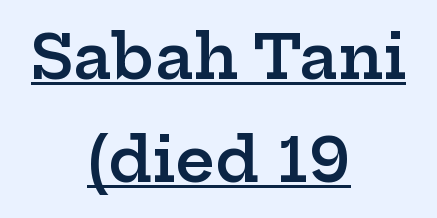
{"serif": "yes", "italic": "no", "bold": "semi", "weight": "semibold", "width": "wide", "stroke_contrast": "low", "x_height": "medium", "monospaced": "no", "underline": "yes", "align": "center", "line_spacing": "normal", "line_spacing_ratio": 1.69, "letter_spacing": "normal", "letter_spacing_em": 0.0, "glyph_px": 61}
